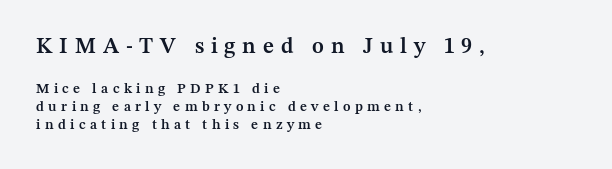
Q: Is the text bold? A: Semi-bold.
Q: Is the text italic (slanted)? A: No, it is upright.
Q: Is the text underlined? A: No.
Q: How is the paragraph aligned? A: Left-aligned.
Q: Is the spacing between letters normal or unusually wide? A: Unusually wide.
Q: Is the spacing between lines tight, normal or loose? A: Normal.
Q: Which block of text is set in a larger size, the first (top) or the second (bottom)? A: The first (top) one.
